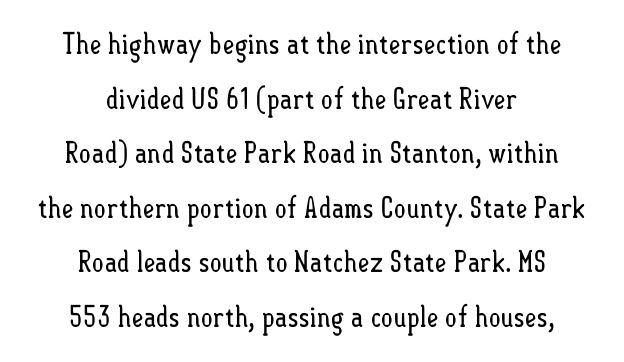
The image shows 29 px regular-weight, condensed type, upright; set centered, line spacing 1.88x, normal letter spacing, not underlined; low stroke contrast and a small x-height.
